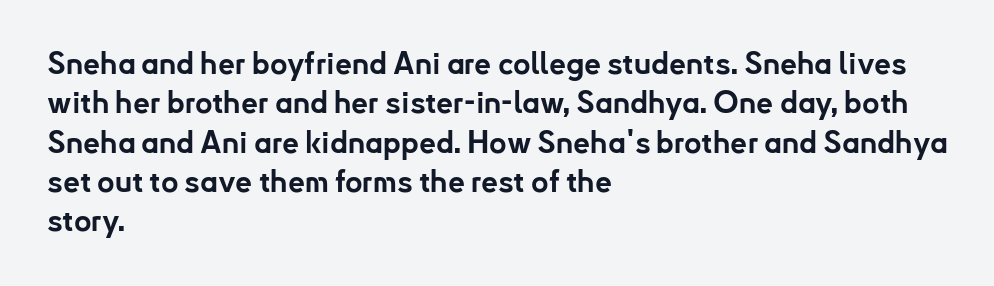
{"serif": "no", "italic": "no", "bold": "yes", "weight": "bold", "width": "normal", "stroke_contrast": "low", "x_height": "small", "monospaced": "no", "underline": "no", "align": "left", "line_spacing": "normal", "line_spacing_ratio": 1.31, "letter_spacing": "normal", "letter_spacing_em": 0.0, "glyph_px": 30}
